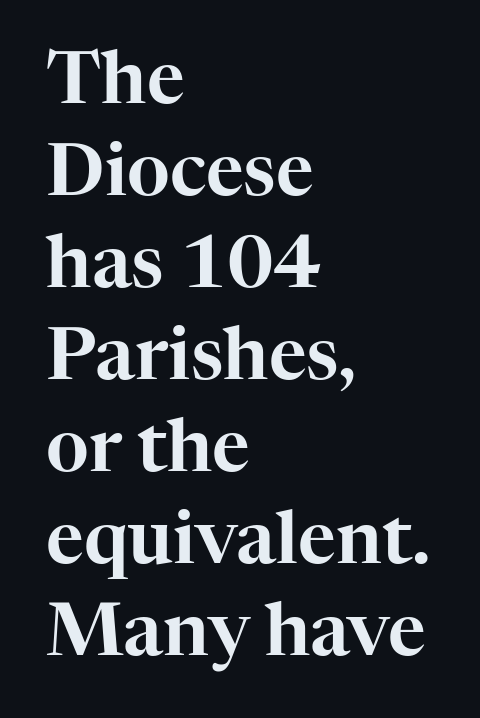
Q: Is the text italic (slanted)? A: No, it is upright.
Q: Is the typeface a serif or a sans-serif typeface? A: Serif.
Q: Is the text underlined? A: No.
Q: How is the paragraph aligned? A: Left-aligned.
Q: Is the spacing between letters normal or unusually wide? A: Normal.
Q: Is the spacing between lines tight, normal or loose? A: Normal.
Q: Width (condensed, normal, or wide)? A: Normal.
Q: Stroke contrast? A: High.
Q: x-height? A: Medium.
Q: Monospaced? A: No.
